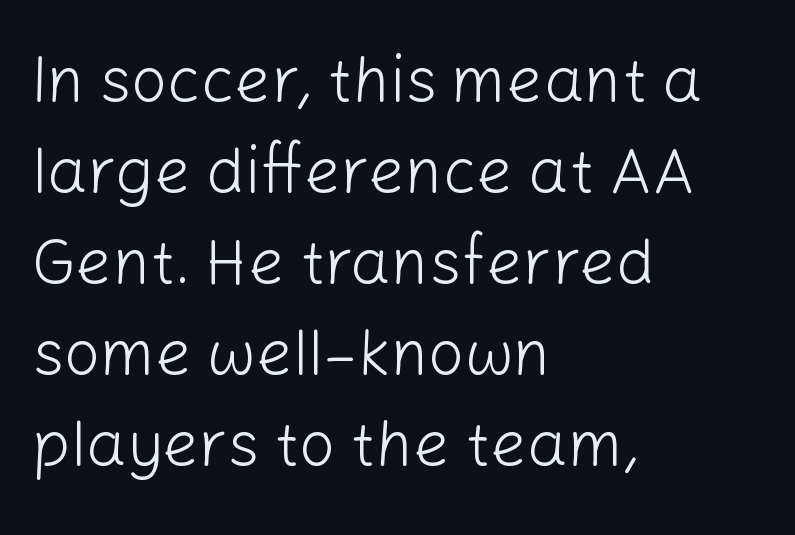
Q: Is the text bold? A: No.
Q: Is the text italic (slanted)? A: No, it is upright.
Q: Is the typeface a serif or a sans-serif typeface? A: Sans-serif.
Q: Is the text underlined? A: No.
Q: How is the paragraph aligned? A: Left-aligned.
Q: Is the spacing between letters normal or unusually wide? A: Normal.
Q: Is the spacing between lines tight, normal or loose? A: Normal.
Q: Width (condensed, normal, or wide)? A: Normal.
Q: Stroke contrast? A: Low.
Q: x-height? A: Medium.
Q: Monospaced? A: No.
